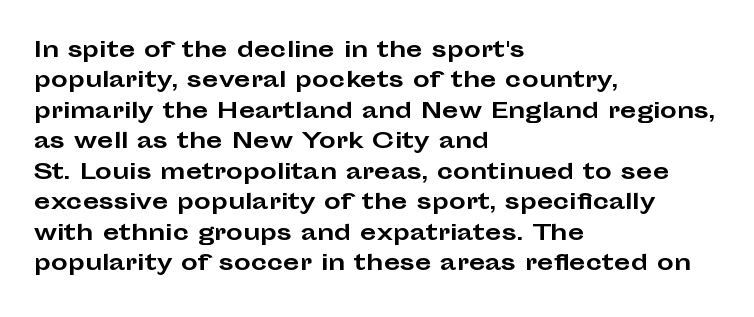
{"italic": "no", "bold": "yes", "underline": "no", "align": "left", "line_spacing": "normal", "line_spacing_ratio": 1.45, "letter_spacing": "normal", "letter_spacing_em": 0.0, "glyph_px": 21}
